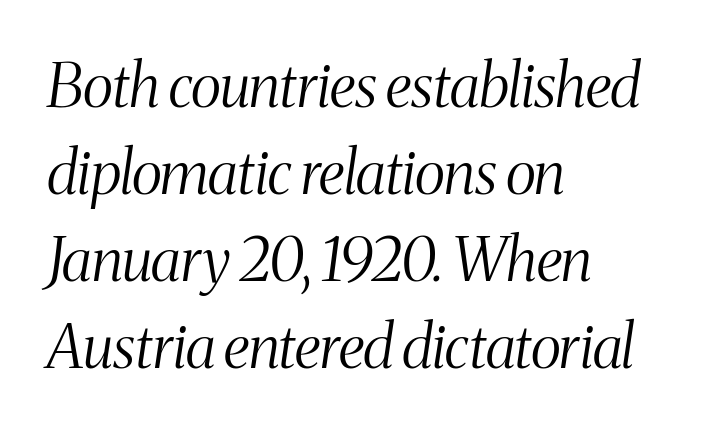
The image shows 60 px light, condensed serif type, italic (leaning right); set left-aligned, normal line spacing (1.45x), normal letter spacing, not underlined; medium stroke contrast and a medium x-height.
